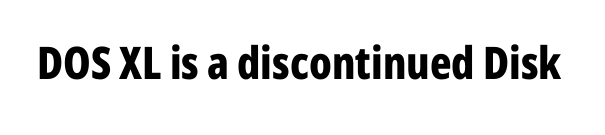
The image shows 45 px bold, condensed sans-serif type, upright; set normal letter spacing, not underlined; low stroke contrast and a medium x-height.
